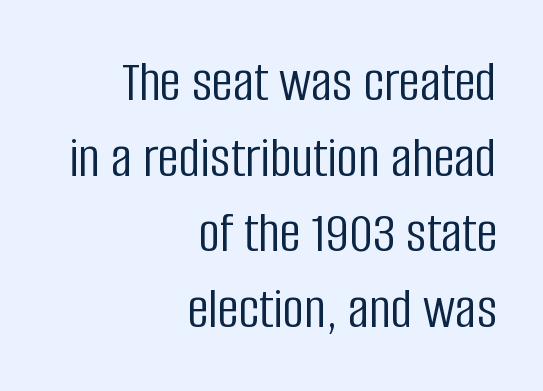
{"serif": "no", "italic": "no", "bold": "no", "weight": "light", "width": "condensed", "stroke_contrast": "low", "x_height": "large", "monospaced": "no", "underline": "no", "align": "right", "line_spacing": "normal", "line_spacing_ratio": 1.28, "letter_spacing": "normal", "letter_spacing_em": 0.0, "glyph_px": 59}
